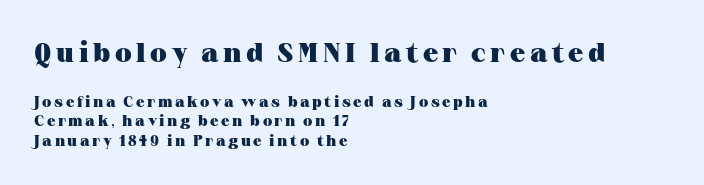
Q: Is the text bold? A: Yes.
Q: Is the text italic (slanted)? A: No, it is upright.
Q: Is the text underlined? A: No.
Q: How is the paragraph aligned? A: Left-aligned.
Q: Is the spacing between lines tight, normal or loose? A: Normal.
Q: Which block of text is set in a larger size, the first (top) or the second (bottom)? A: The first (top) one.
